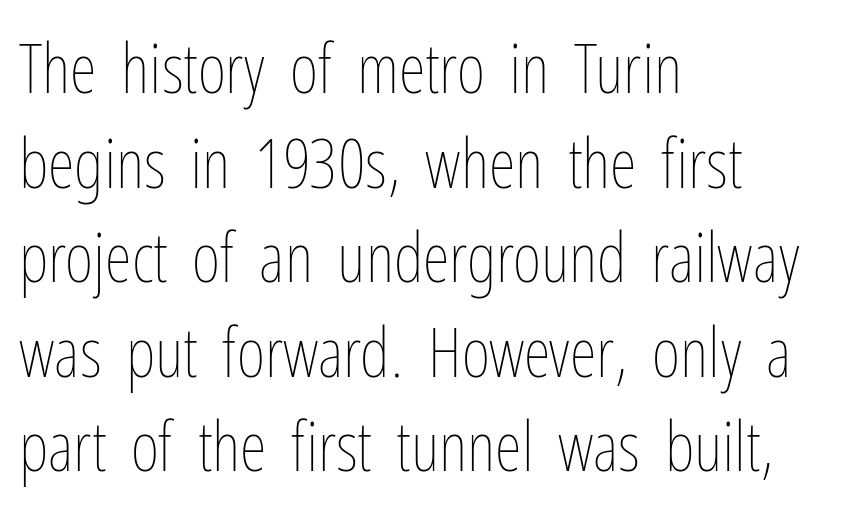
No extra ink here — the face is not bold. These lines were composed using upright roman letters. Normally led — the rows are evenly, conventionally spaced. The area under the type is left untouched. Line beginnings align vertically; line endings do not. Look at the tracking — it's just the regular setting, nothing added.
